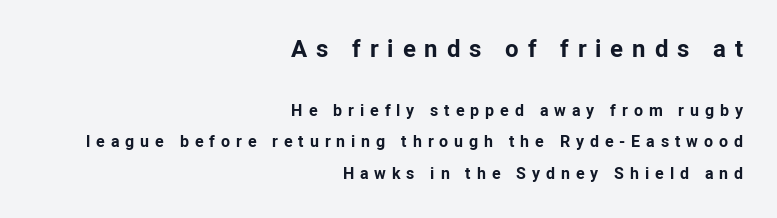
Tracking here is generous; glyphs stand well apart from one another. Does the copy run flush right? Yes — the right margin is perfectly even. Scale decreases going downward across the two blocks. Loosely led — the rows are spread out. Italic: no, the glyphs are upright roman. Unmarked baselines from the first word to the last.
